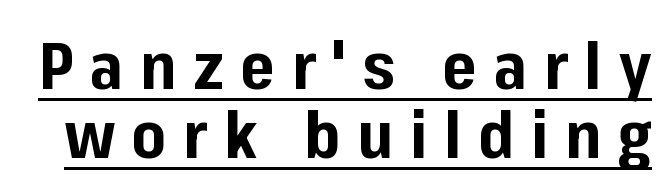
The image shows 66 px bold sans-serif type, upright; set tight line spacing (1.05x), unusually wide letter spacing (+0.25 em), underlined; low stroke contrast and a medium x-height.
